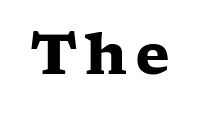
{"serif": "yes", "italic": "no", "bold": "yes", "weight": "heavy", "width": "wide", "stroke_contrast": "low", "x_height": "medium", "monospaced": "no", "underline": "no", "glyph_px": 57}
